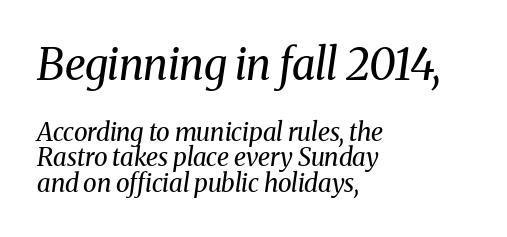
Spacing verdict: proportional, widths tailored to each character. Very little white space separates one row of letters from the next. Is the block centered? No — it sits flush against the left margin. The letters carry serifs — small finishing strokes at the ends of their stems.
